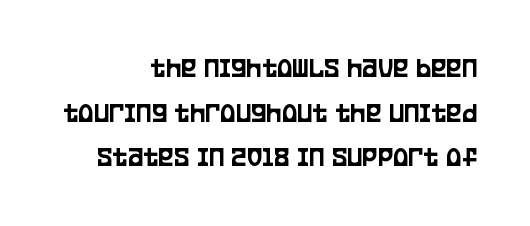
Q: Is the text italic (slanted)? A: No, it is upright.
Q: Is the typeface a serif or a sans-serif typeface? A: Sans-serif.
Q: Is the text underlined? A: No.
Q: How is the paragraph aligned? A: Right-aligned.
Q: Is the spacing between letters normal or unusually wide? A: Normal.
Q: Is the spacing between lines tight, normal or loose? A: Normal.
Q: Width (condensed, normal, or wide)? A: Condensed.
Q: Stroke contrast? A: Low.
Q: x-height? A: Large.
Q: Monospaced? A: No.
